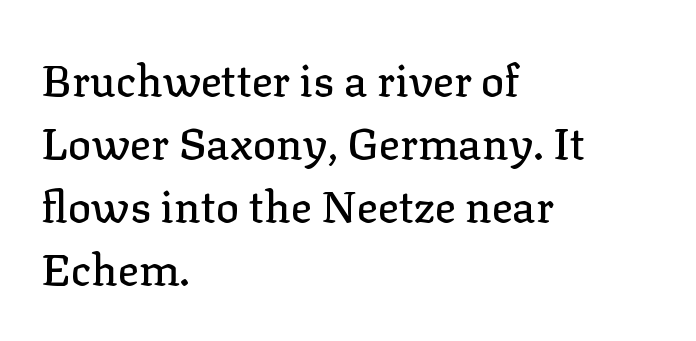
Q: Is the text italic (slanted)? A: No, it is upright.
Q: Is the typeface a serif or a sans-serif typeface? A: Serif.
Q: Is the text underlined? A: No.
Q: How is the paragraph aligned? A: Left-aligned.
Q: Is the spacing between letters normal or unusually wide? A: Normal.
Q: Is the spacing between lines tight, normal or loose? A: Normal.
Q: Width (condensed, normal, or wide)? A: Normal.
Q: Stroke contrast? A: Low.
Q: x-height? A: Medium.
Q: Monospaced? A: No.
